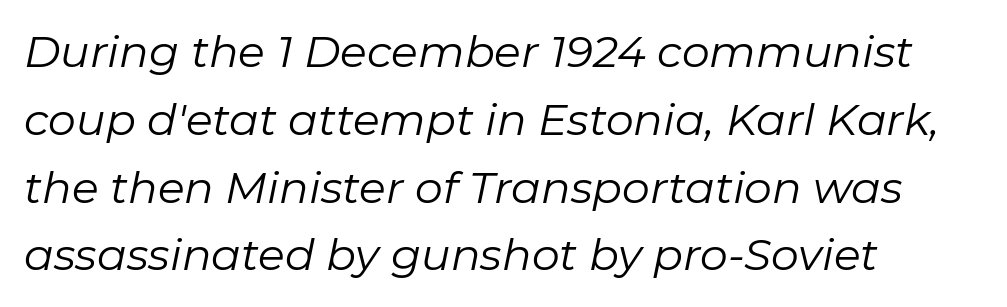
The image shows 44 px regular-weight type, italic (leaning right); set left-aligned, normal line spacing (1.54x), normal letter spacing, not underlined; low stroke contrast and a medium x-height.
